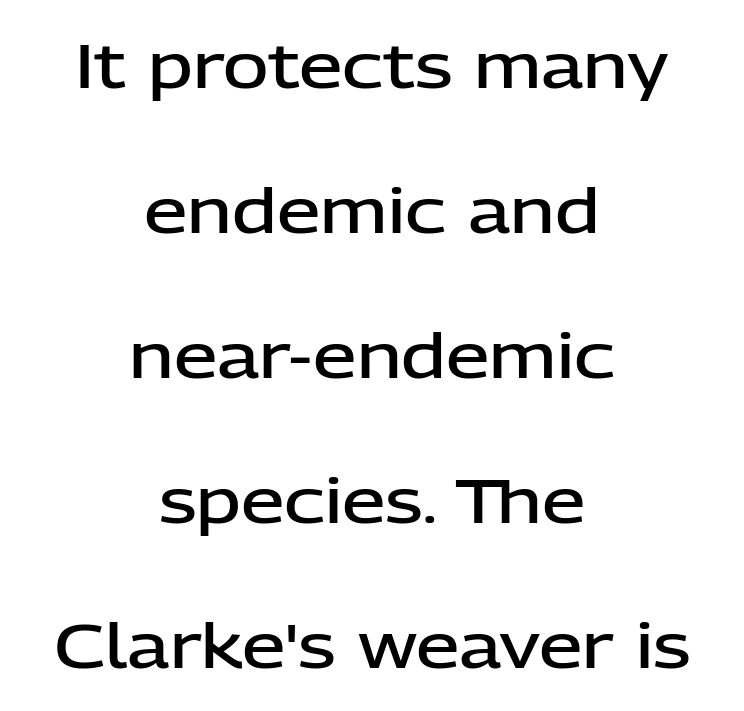
{"serif": "no", "italic": "no", "bold": "semi", "weight": "semibold", "width": "normal", "stroke_contrast": "low", "x_height": "medium", "monospaced": "no", "underline": "no", "align": "center", "line_spacing": "loose", "line_spacing_ratio": 2.34, "letter_spacing": "normal", "letter_spacing_em": 0.0, "glyph_px": 62}
